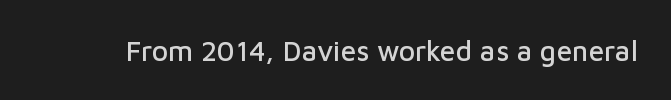
The image shows 28 px sans-serif type, upright; set normal letter spacing, not underlined; low stroke contrast and a medium x-height.
